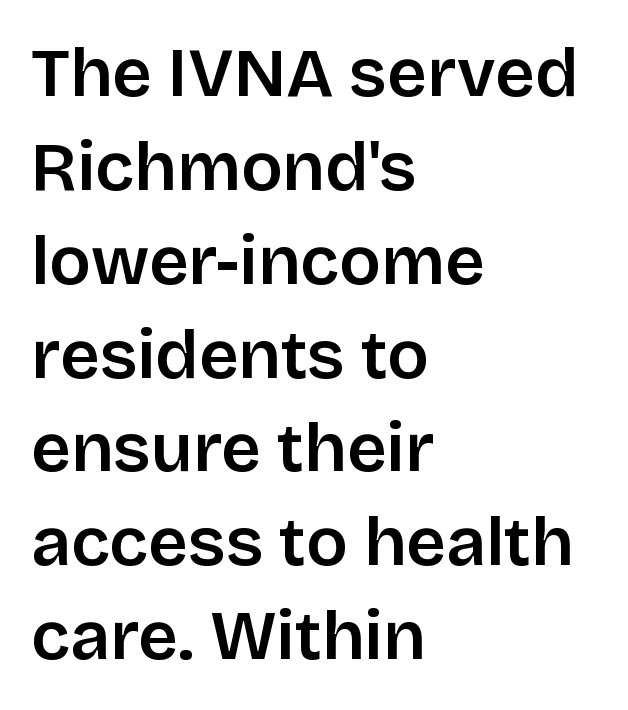
Q: Is the text bold? A: Semi-bold.
Q: Is the text italic (slanted)? A: No, it is upright.
Q: Is the typeface a serif or a sans-serif typeface? A: Sans-serif.
Q: Is the text underlined? A: No.
Q: How is the paragraph aligned? A: Left-aligned.
Q: Is the spacing between letters normal or unusually wide? A: Normal.
Q: Is the spacing between lines tight, normal or loose? A: Normal.
Q: Width (condensed, normal, or wide)? A: Normal.
Q: Stroke contrast? A: Low.
Q: x-height? A: Large.
Q: Monospaced? A: No.
